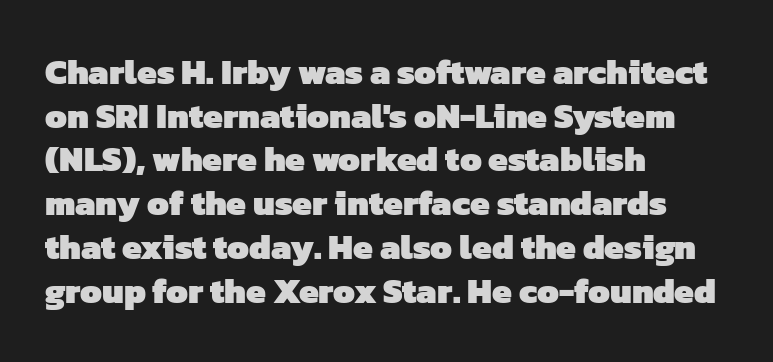
Q: Is the text bold? A: Yes.
Q: Is the typeface a serif or a sans-serif typeface? A: Sans-serif.
Q: Is the text underlined? A: No.
Q: How is the paragraph aligned? A: Left-aligned.
Q: Is the spacing between letters normal or unusually wide? A: Normal.
Q: Is the spacing between lines tight, normal or loose? A: Normal.
Q: Width (condensed, normal, or wide)? A: Normal.
Q: Stroke contrast? A: Low.
Q: x-height? A: Medium.
Q: Monospaced? A: No.
